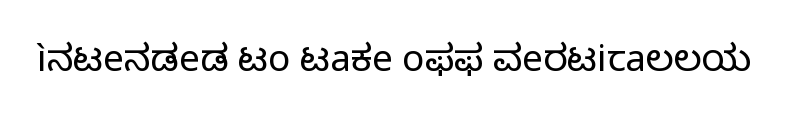
Q: Is the text bold? A: No.
Q: Is the text italic (slanted)? A: No, it is upright.
Q: Is the typeface a serif or a sans-serif typeface? A: Sans-serif.
Q: Is the text underlined? A: No.
Q: Is the spacing between letters normal or unusually wide? A: Normal.
Q: Width (condensed, normal, or wide)? A: Normal.
Q: Stroke contrast? A: Low.
Q: x-height? A: Medium.
Q: Monospaced? A: No.
